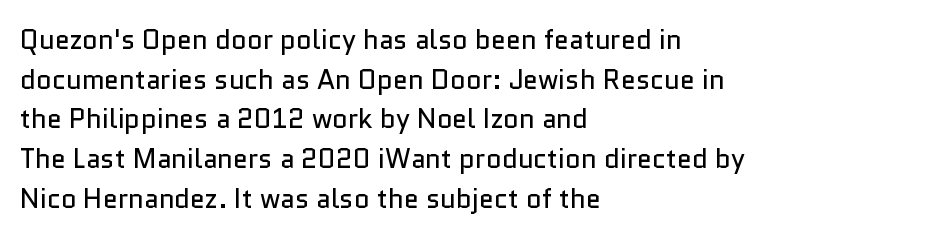
Q: Is the text bold? A: No.
Q: Is the text italic (slanted)? A: No, it is upright.
Q: Is the text underlined? A: No.
Q: How is the paragraph aligned? A: Left-aligned.
Q: Is the spacing between letters normal or unusually wide? A: Normal.
Q: Is the spacing between lines tight, normal or loose? A: Normal.
